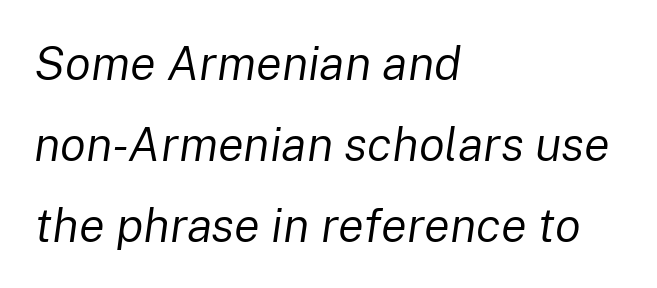
Each word holds together tightly as a unit, with standard inter-letter gaps. Yep, that's italic — everything's leaning. Notice how descenders clear the ascenders below comfortably — that's standard leading. This rendering uses left alignment, leaving the right contour irregular.
